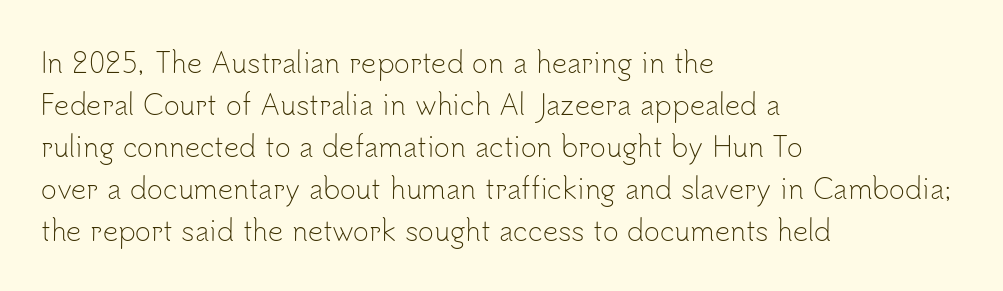
Q: Is the text bold? A: No.
Q: Is the text italic (slanted)? A: No, it is upright.
Q: Is the text underlined? A: No.
Q: How is the paragraph aligned? A: Left-aligned.
Q: Is the spacing between letters normal or unusually wide? A: Normal.
Q: Is the spacing between lines tight, normal or loose? A: Normal.
